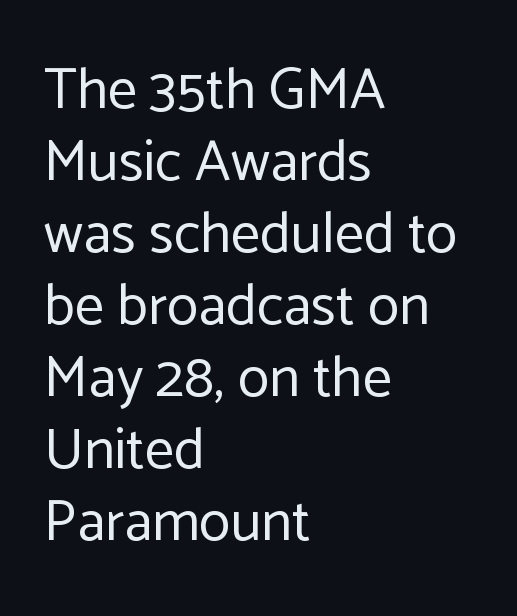
Q: Is the text bold? A: No.
Q: Is the text italic (slanted)? A: No, it is upright.
Q: Is the typeface a serif or a sans-serif typeface? A: Sans-serif.
Q: Is the text underlined? A: No.
Q: How is the paragraph aligned? A: Left-aligned.
Q: Is the spacing between letters normal or unusually wide? A: Normal.
Q: Width (condensed, normal, or wide)? A: Normal.
Q: Stroke contrast? A: Low.
Q: x-height? A: Medium.
Q: Monospaced? A: No.
